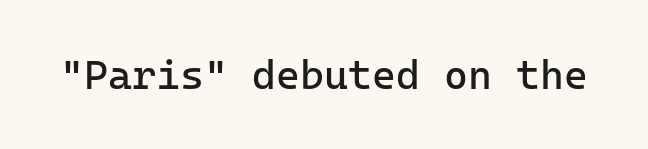
{"serif": "no", "italic": "no", "bold": "no", "weight": "regular", "width": "normal", "stroke_contrast": "low", "x_height": "medium", "underline": "no", "letter_spacing": "normal", "letter_spacing_em": 0.0, "glyph_px": 41}
